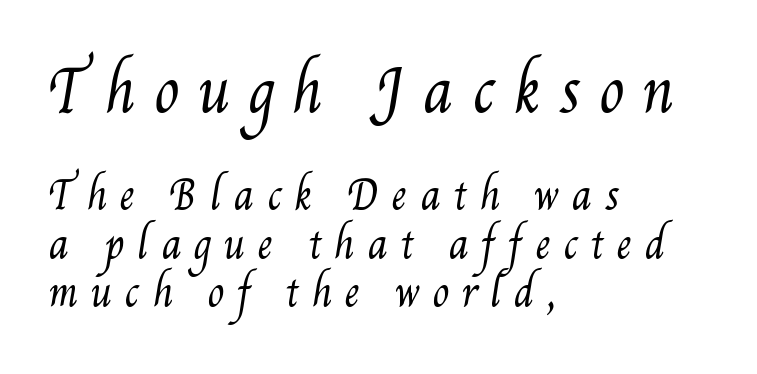
Q: Is the text bold? A: No.
Q: Is the text underlined? A: No.
Q: How is the paragraph aligned? A: Left-aligned.
Q: Is the spacing between letters normal or unusually wide? A: Unusually wide.
Q: Which block of text is set in a larger size, the first (top) or the second (bottom)? A: The first (top) one.
Q: Width (condensed, normal, or wide)? A: Condensed.
Q: Stroke contrast? A: Medium.
Q: x-height? A: Small.
Q: Monospaced? A: No.
